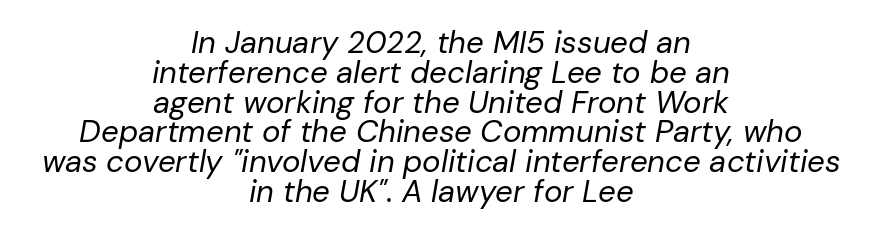
{"italic": "yes", "lean": "right", "slant_degrees": 10, "bold": "no", "weight": "regular", "width": "normal", "stroke_contrast": "low", "x_height": "medium", "monospaced": "no", "underline": "no", "align": "center", "line_spacing": "tight", "line_spacing_ratio": 0.96, "letter_spacing": "normal", "letter_spacing_em": 0.0, "glyph_px": 31}
